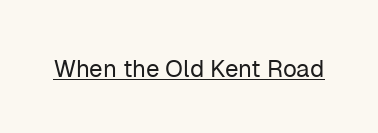
Q: Is the text bold? A: No.
Q: Is the text italic (slanted)? A: No, it is upright.
Q: Is the text underlined? A: Yes.
Q: Is the spacing between letters normal or unusually wide? A: Normal.
